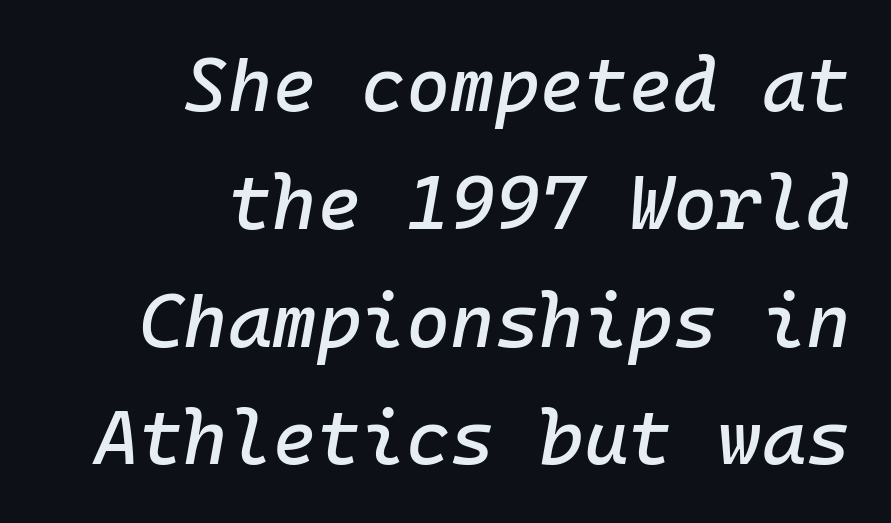
{"italic": "yes", "lean": "right", "slant_degrees": 10, "width": "normal", "stroke_contrast": "low", "x_height": "medium", "monospaced": "yes", "underline": "no", "align": "right", "line_spacing": "normal", "line_spacing_ratio": 1.55, "letter_spacing": "normal", "letter_spacing_em": 0.0, "glyph_px": 76}
